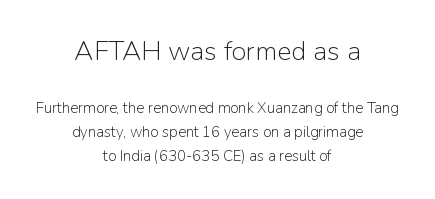
Q: Is the text bold? A: No.
Q: Is the text italic (slanted)? A: No, it is upright.
Q: Is the text underlined? A: No.
Q: How is the paragraph aligned? A: Centered.
Q: Is the spacing between letters normal or unusually wide? A: Normal.
Q: Is the spacing between lines tight, normal or loose? A: Normal.
Q: Which block of text is set in a larger size, the first (top) or the second (bottom)? A: The first (top) one.
